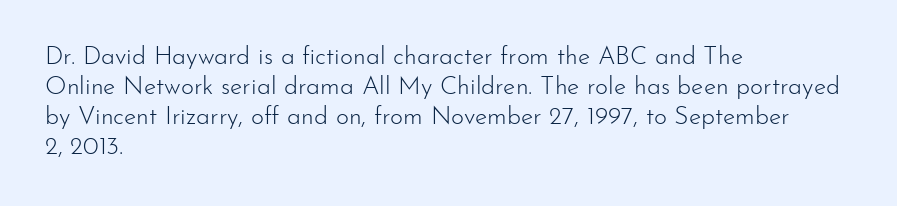
Q: Is the text bold? A: No.
Q: Is the text italic (slanted)? A: No, it is upright.
Q: Is the text underlined? A: No.
Q: How is the paragraph aligned? A: Left-aligned.
Q: Is the spacing between letters normal or unusually wide? A: Normal.
